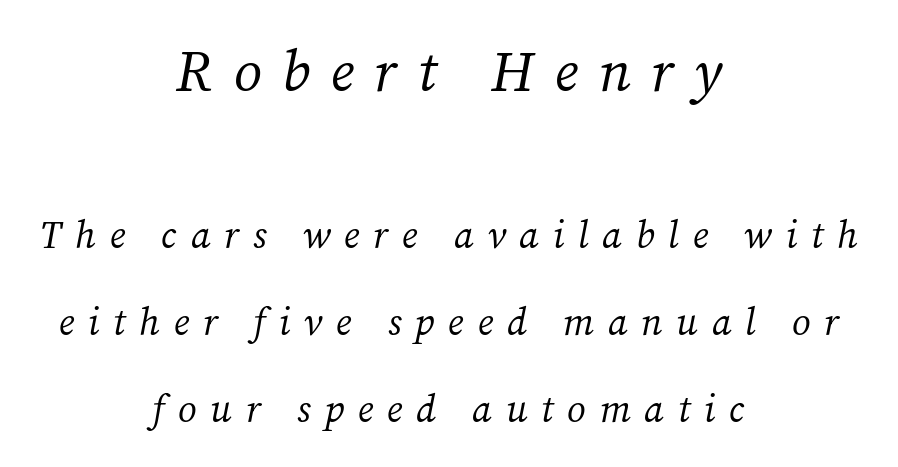
Q: Is the text bold? A: No.
Q: Is the text italic (slanted)? A: Yes, it leans right by about 12 degrees.
Q: Is the typeface a serif or a sans-serif typeface? A: Serif.
Q: Is the text underlined? A: No.
Q: How is the paragraph aligned? A: Centered.
Q: Is the spacing between letters normal or unusually wide? A: Unusually wide.
Q: Is the spacing between lines tight, normal or loose? A: Loose.
Q: Which block of text is set in a larger size, the first (top) or the second (bottom)? A: The first (top) one.
Q: Width (condensed, normal, or wide)? A: Normal.
Q: Stroke contrast? A: Medium.
Q: x-height? A: Medium.
Q: Monospaced? A: No.
